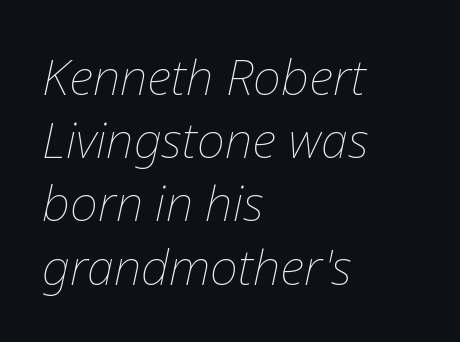
Q: Is the text bold? A: No.
Q: Is the text italic (slanted)? A: Yes, it leans right by about 12 degrees.
Q: Is the text underlined? A: No.
Q: How is the paragraph aligned? A: Left-aligned.
Q: Is the spacing between letters normal or unusually wide? A: Normal.
Q: Is the spacing between lines tight, normal or loose? A: Normal.
Q: Width (condensed, normal, or wide)? A: Normal.
Q: Stroke contrast? A: Low.
Q: x-height? A: Medium.
Q: Monospaced? A: No.
